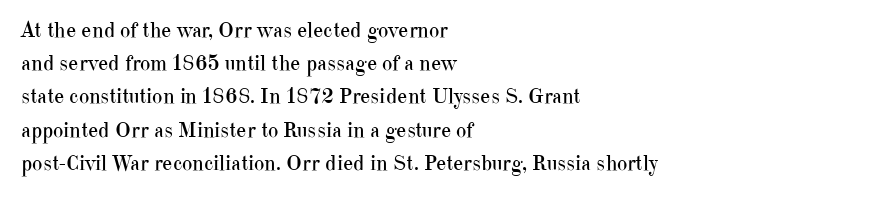
Q: Is the text bold? A: No.
Q: Is the text italic (slanted)? A: No, it is upright.
Q: Is the text underlined? A: No.
Q: How is the paragraph aligned? A: Left-aligned.
Q: Is the spacing between letters normal or unusually wide? A: Normal.
Q: Is the spacing between lines tight, normal or loose? A: Normal.
